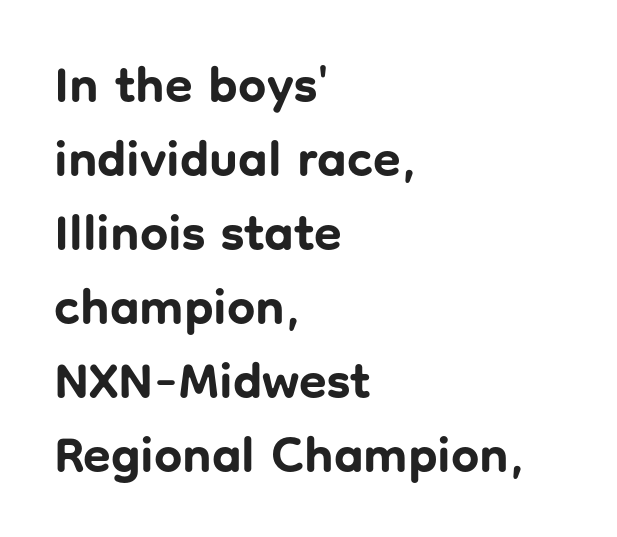
Q: Is the text bold? A: Yes.
Q: Is the text italic (slanted)? A: No, it is upright.
Q: Is the typeface a serif or a sans-serif typeface? A: Sans-serif.
Q: Is the text underlined? A: No.
Q: How is the paragraph aligned? A: Left-aligned.
Q: Is the spacing between letters normal or unusually wide? A: Normal.
Q: Is the spacing between lines tight, normal or loose? A: Normal.
Q: Width (condensed, normal, or wide)? A: Normal.
Q: Stroke contrast? A: Low.
Q: x-height? A: Medium.
Q: Monospaced? A: No.
